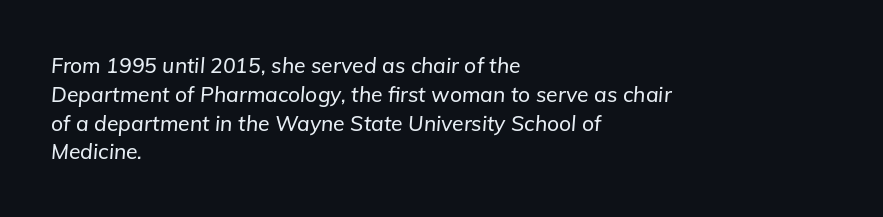
The strip under each line holds only bare page. Designer's note — italics engaged. The leading is moderate, giving the passage an even texture. Each word holds together tightly as a unit, with standard inter-letter gaps.
